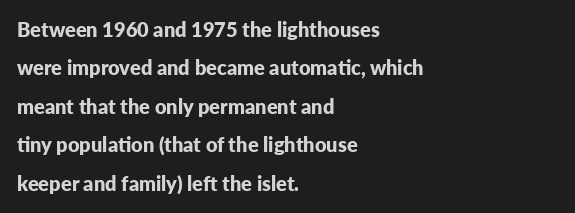
{"italic": "no", "bold": "yes", "underline": "no", "align": "left", "line_spacing": "loose", "line_spacing_ratio": 1.92, "letter_spacing": "normal", "letter_spacing_em": 0.0, "glyph_px": 20}
